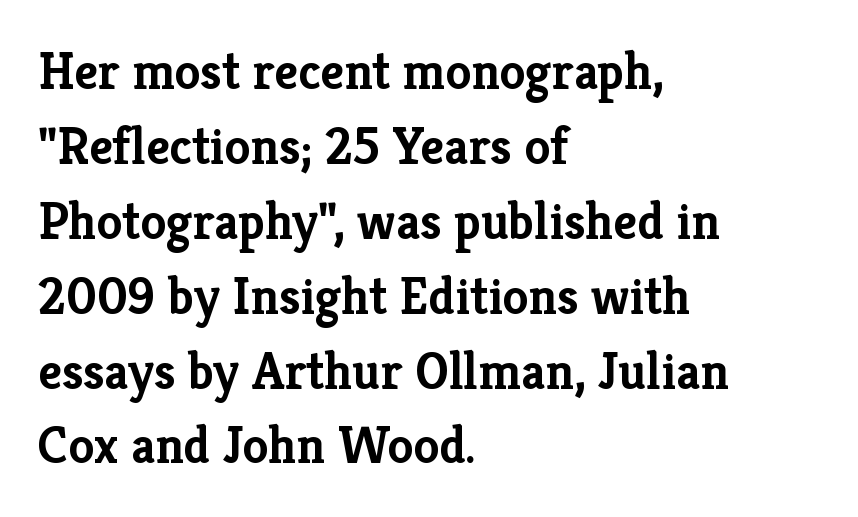
The string is rendered with underlining switched off. Weight: bold. Caption: multi-line text, flush left, ragged right. Compared with typical paragraphs, the rows here are spaced about the same. The face used here is proportionally spaced, like ordinary book or web type.
